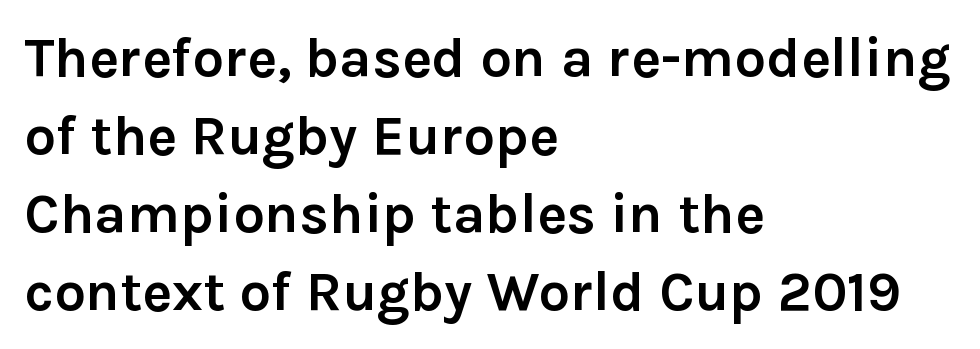
{"serif": "no", "italic": "no", "bold": "yes", "weight": "semibold", "width": "normal", "stroke_contrast": "low", "x_height": "medium", "monospaced": "no", "underline": "no", "align": "left", "line_spacing": "normal", "line_spacing_ratio": 1.39, "letter_spacing": "normal", "letter_spacing_em": 0.0, "glyph_px": 56}
